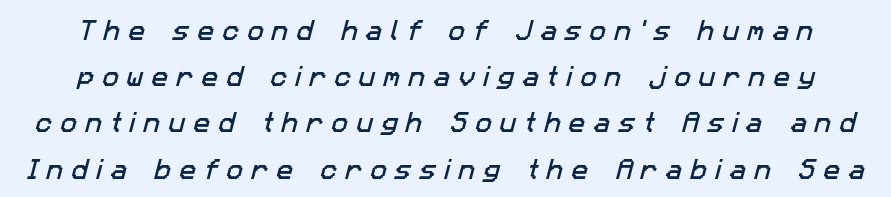
Q: Is the text underlined? A: No.
Q: Is the spacing between letters normal or unusually wide? A: Unusually wide.
Q: Is the spacing between lines tight, normal or loose? A: Loose.
